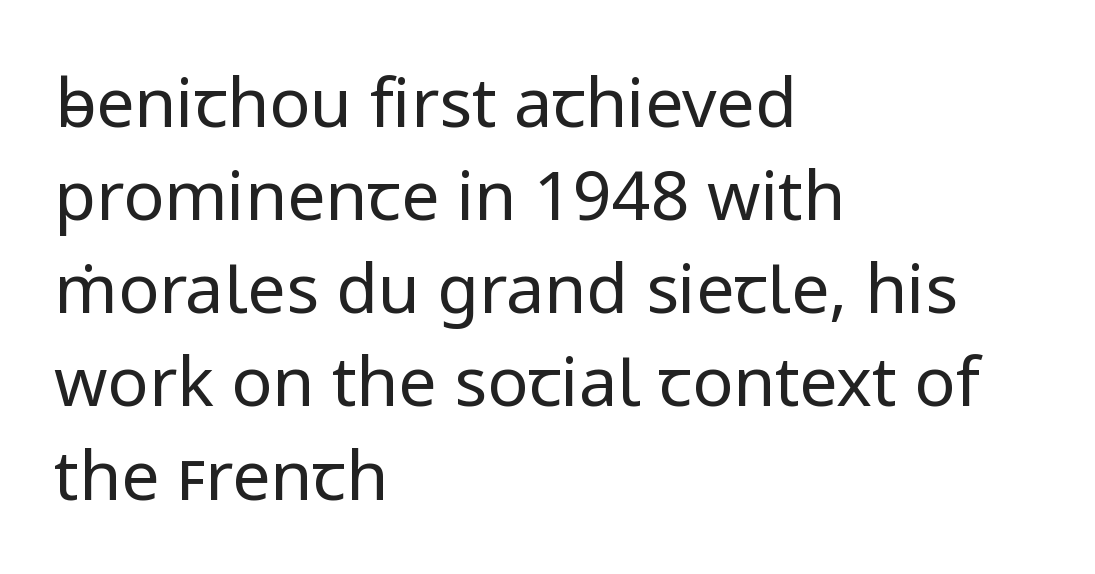
Q: Is the text bold? A: No.
Q: Is the text italic (slanted)? A: No, it is upright.
Q: Is the typeface a serif or a sans-serif typeface? A: Sans-serif.
Q: Is the text underlined? A: No.
Q: How is the paragraph aligned? A: Left-aligned.
Q: Is the spacing between letters normal or unusually wide? A: Normal.
Q: Is the spacing between lines tight, normal or loose? A: Normal.
Q: Width (condensed, normal, or wide)? A: Normal.
Q: Stroke contrast? A: Low.
Q: x-height? A: Medium.
Q: Monospaced? A: No.
